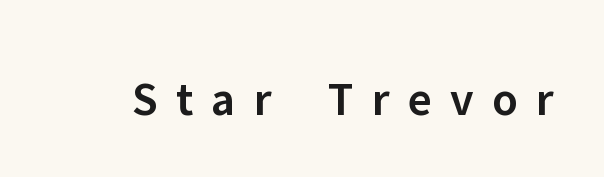
The image shows 49 px semibold sans-serif type, upright; set unusually wide letter spacing (+0.37 em), not underlined; low stroke contrast and a medium x-height.
